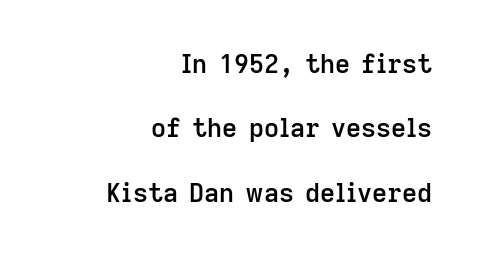
{"italic": "no", "bold": "semi", "underline": "no", "align": "right", "line_spacing": "loose", "line_spacing_ratio": 2.48, "letter_spacing": "normal", "letter_spacing_em": 0.0, "glyph_px": 26}
